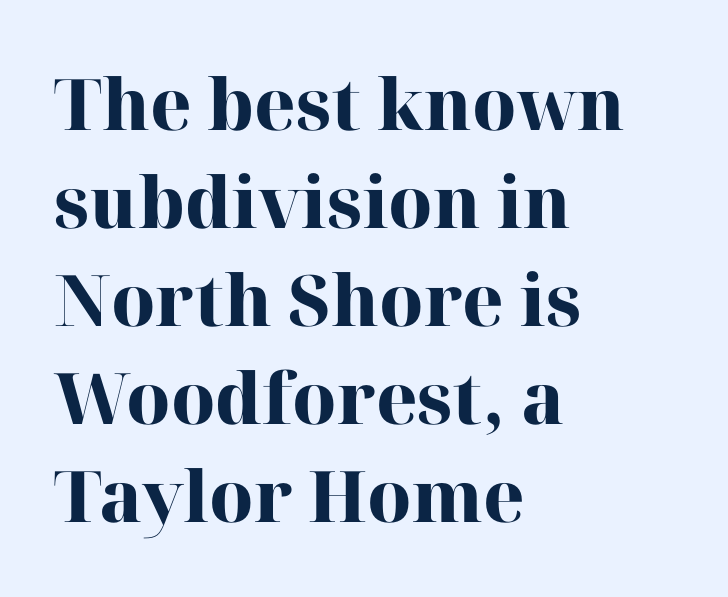
The image shows 71 px heavy serif type, upright; set left-aligned, normal line spacing (1.38x), normal letter spacing, not underlined; high stroke contrast and a medium x-height.
